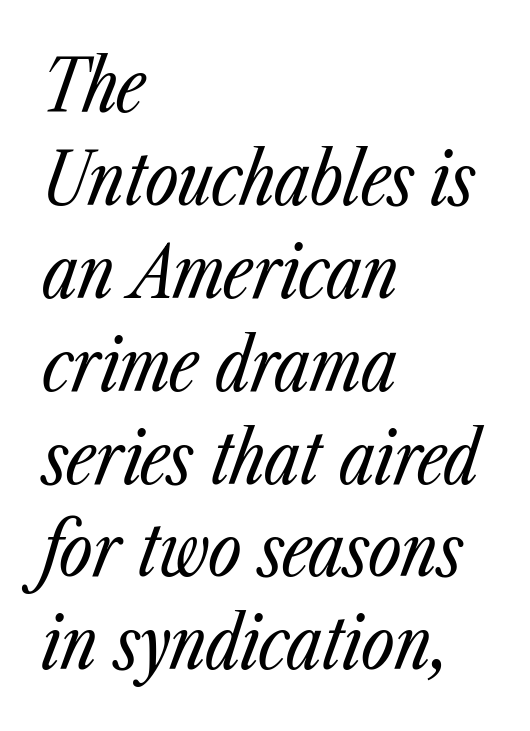
{"italic": "yes", "lean": "right", "slant_degrees": 23, "bold": "no", "weight": "regular", "width": "condensed", "stroke_contrast": "low", "x_height": "medium", "monospaced": "no", "underline": "no", "align": "left", "line_spacing": "normal", "line_spacing_ratio": 1.29, "letter_spacing": "normal", "letter_spacing_em": 0.0, "glyph_px": 72}
